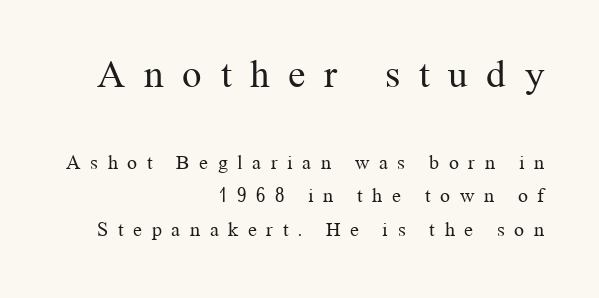
This sample uses an upright cut, with every glyph sitting square on the baseline. Observe the serifs anchoring each vertical stroke in this sample. Quick note: interline space is typical. Think of a printed novel: that variable character pitch is what you see here.
